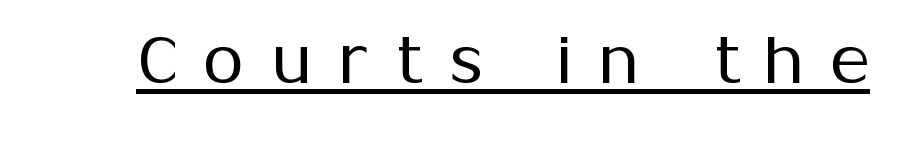
Q: Is the text bold? A: No.
Q: Is the text italic (slanted)? A: No, it is upright.
Q: Is the typeface a serif or a sans-serif typeface? A: Sans-serif.
Q: Is the text underlined? A: Yes.
Q: Is the spacing between letters normal or unusually wide? A: Unusually wide.
Q: Width (condensed, normal, or wide)? A: Normal.
Q: Stroke contrast? A: Medium.
Q: x-height? A: Medium.
Q: Monospaced? A: No.
